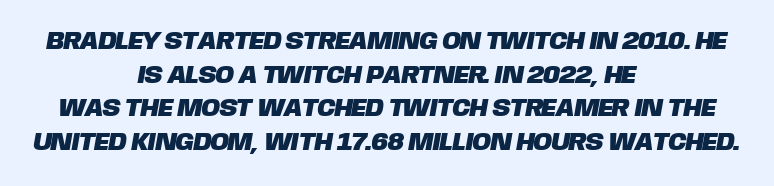
Q: Is the text underlined? A: No.
Q: How is the paragraph aligned? A: Centered.
Q: Is the spacing between letters normal or unusually wide? A: Normal.
Q: Is the spacing between lines tight, normal or loose? A: Normal.
